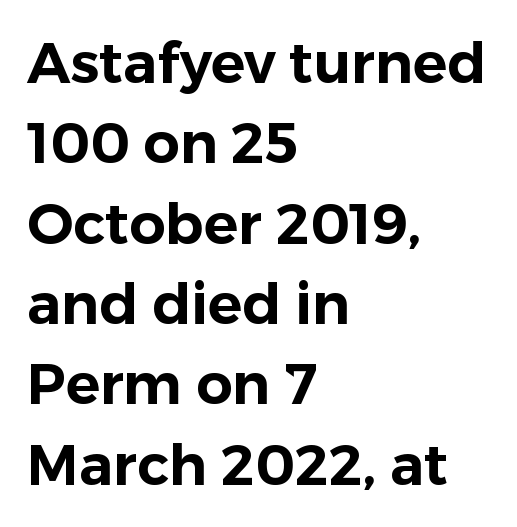
Do the characters align in a grid? No, the font is proportional. Is this a sans? Yes — the strokes have no serifs. The letterforms sit shoulder to shoulder at normal distance. Underline: absent.
